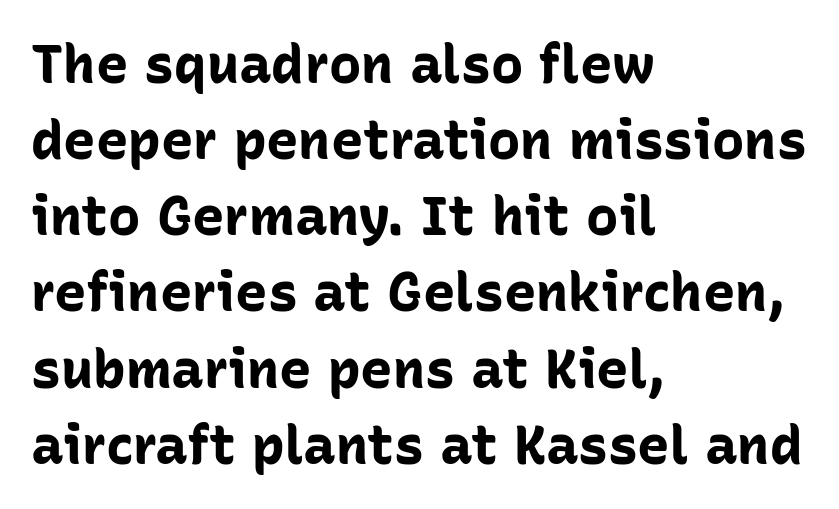
The image shows 54 px bold sans-serif type, upright; set left-aligned, normal line spacing (1.41x), normal letter spacing, not underlined; low stroke contrast and a medium x-height.
